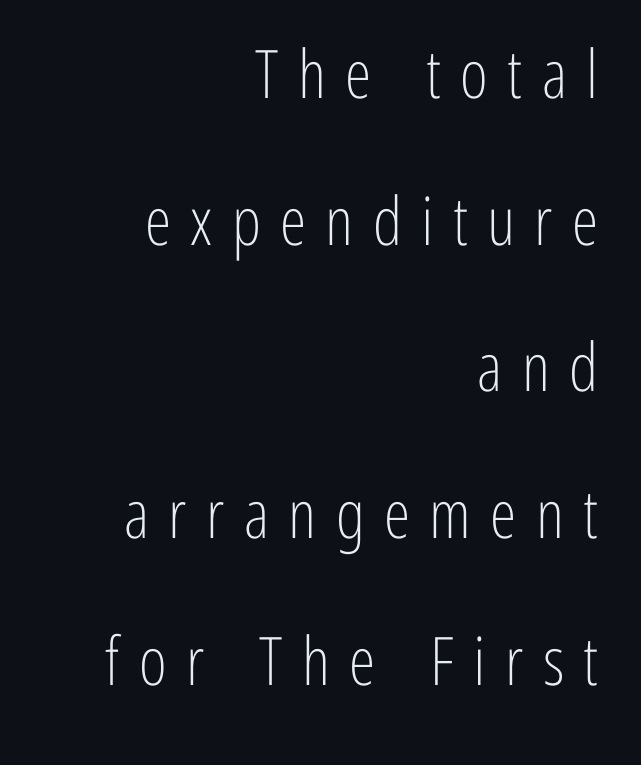
Q: Is the text bold? A: No.
Q: Is the text italic (slanted)? A: No, it is upright.
Q: Is the typeface a serif or a sans-serif typeface? A: Sans-serif.
Q: Is the text underlined? A: No.
Q: How is the paragraph aligned? A: Right-aligned.
Q: Is the spacing between letters normal or unusually wide? A: Unusually wide.
Q: Is the spacing between lines tight, normal or loose? A: Loose.
Q: Width (condensed, normal, or wide)? A: Condensed.
Q: Stroke contrast? A: Low.
Q: x-height? A: Medium.
Q: Monospaced? A: No.
